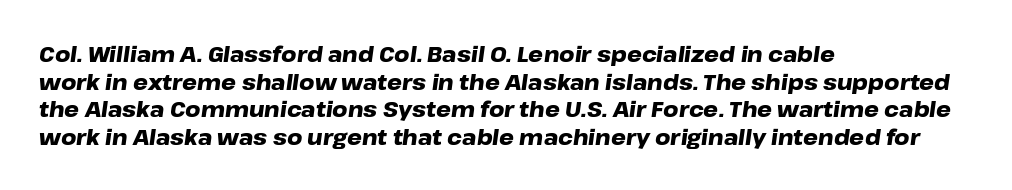
{"italic": "yes", "lean": "right", "slant_degrees": 8, "bold": "yes", "underline": "no", "align": "left", "line_spacing": "normal", "line_spacing_ratio": 1.31, "letter_spacing": "normal", "letter_spacing_em": 0.0, "glyph_px": 21}
